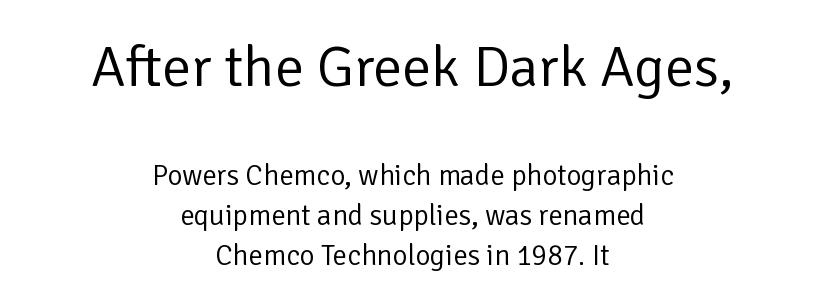
{"serif": "no", "italic": "no", "bold": "no", "weight": "regular", "width": "normal", "stroke_contrast": "low", "x_height": "medium", "monospaced": "no", "underline": "no", "align": "center", "line_spacing": "normal", "line_spacing_ratio": 1.38, "letter_spacing": "normal", "letter_spacing_em": 0.0, "larger_block": "first", "size_ratio": 2.0, "glyph_px": 58}
